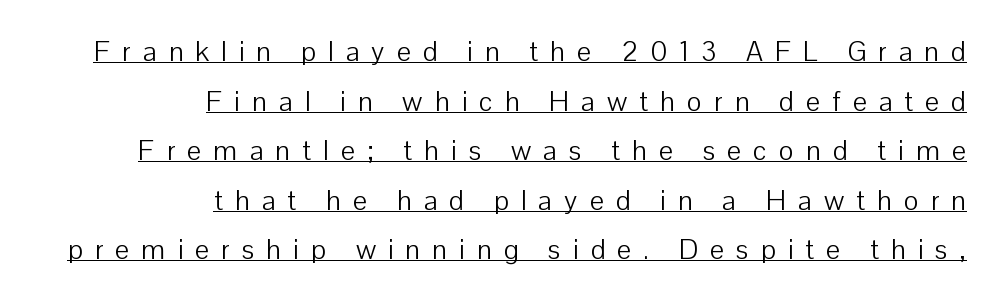
The image shows 28 px light sans-serif type, upright; set right-aligned, line spacing 1.77x, unusually wide letter spacing (+0.43 em), underlined; low stroke contrast and a medium x-height.
